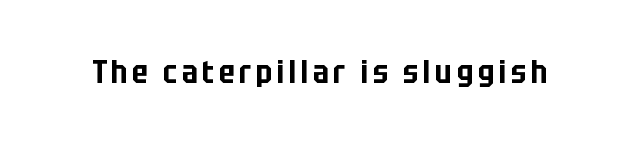
Q: Is the text italic (slanted)? A: No, it is upright.
Q: Is the typeface a serif or a sans-serif typeface? A: Sans-serif.
Q: Is the text underlined? A: No.
Q: Width (condensed, normal, or wide)? A: Condensed.
Q: Stroke contrast? A: Low.
Q: x-height? A: Large.
Q: Monospaced? A: No.
